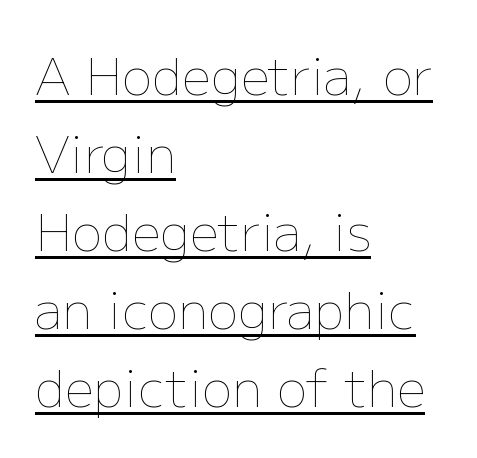
The image shows 51 px thin type, upright; set left-aligned, normal line spacing (1.53x), normal letter spacing, underlined; low stroke contrast and a medium x-height.
